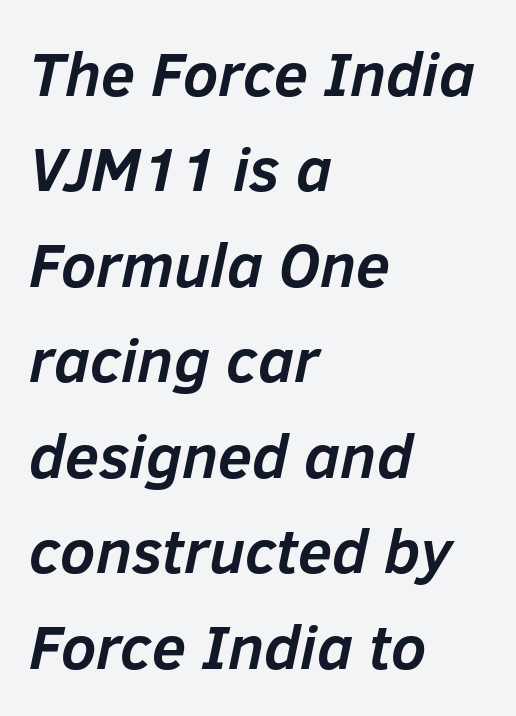
Notice how thick the strokes are: this is what a full bold looks like. The type is set solid horizontally, with unmodified tracking. Leading: standard. Notice how the passage keeps a crisp vertical edge on the left only. Think of a printed novel: that variable character pitch is what you see here. Check the space under the baseline: it is left empty.
